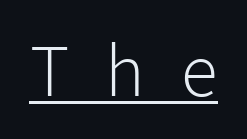
Q: Is the text bold? A: No.
Q: Is the text italic (slanted)? A: No, it is upright.
Q: Is the typeface a serif or a sans-serif typeface? A: Sans-serif.
Q: Is the text underlined? A: Yes.
Q: Is the spacing between letters normal or unusually wide? A: Unusually wide.
Q: Width (condensed, normal, or wide)? A: Normal.
Q: Stroke contrast? A: Low.
Q: x-height? A: Medium.
Q: Monospaced? A: No.
